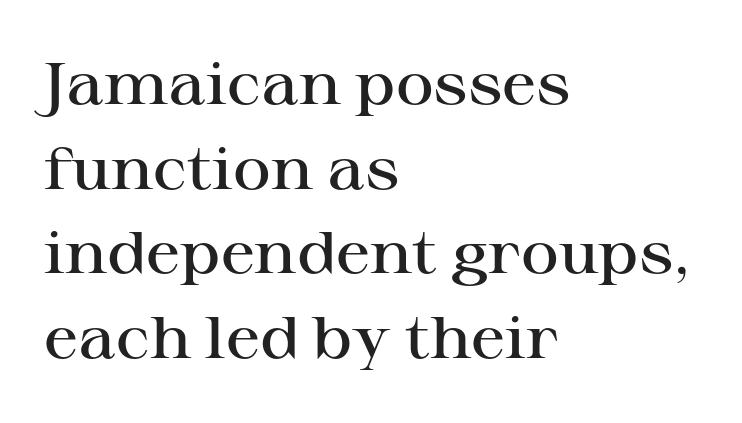
The image shows 58 px semibold, wide serif type, upright; set left-aligned, normal line spacing (1.46x), normal letter spacing, not underlined; high stroke contrast and a medium x-height.
